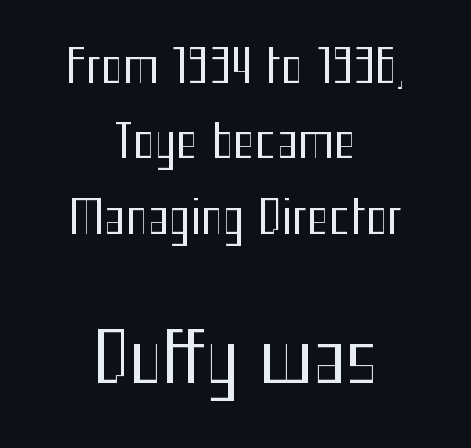
The image shows 69 px regular-weight, condensed sans-serif type, upright; set centered, normal line spacing (1.64x), normal letter spacing, not underlined; the second (bottom) block is 1.5x larger; medium stroke contrast and a medium x-height.
